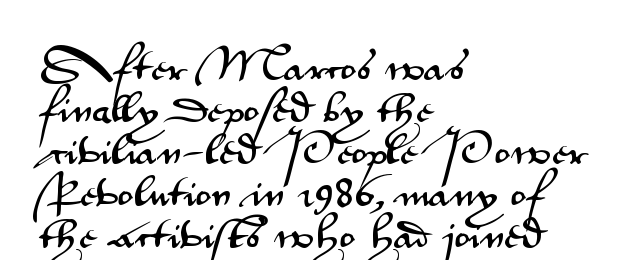
The image shows 33 px wide sans-serif type; set left-aligned, normal line spacing (1.27x), normal letter spacing, not underlined; medium stroke contrast and a small x-height.
